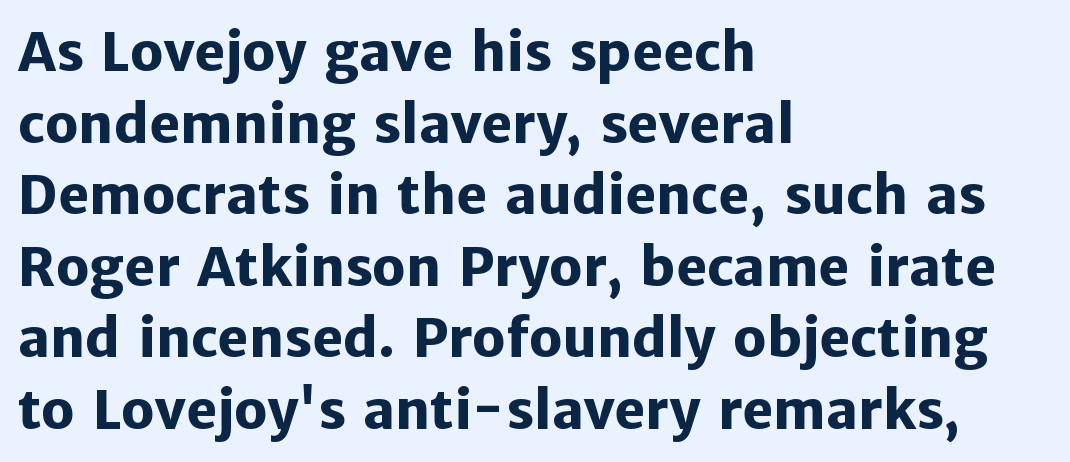
The image shows 53 px heavy sans-serif type, upright; set left-aligned, normal line spacing (1.35x), normal letter spacing, not underlined; low stroke contrast and a medium x-height.
